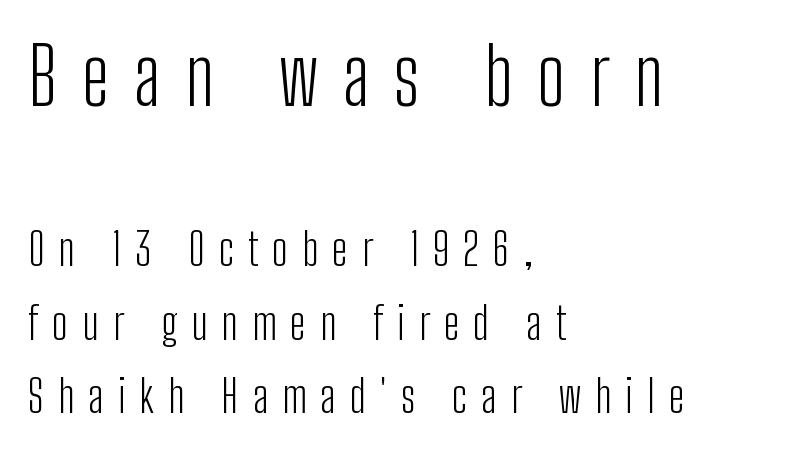
The image shows 79 px light, condensed sans-serif type, upright; set left-aligned, normal line spacing (1.64x), unusually wide letter spacing (+0.31 em), not underlined; the first (top) block is 1.76x larger; low stroke contrast and a medium x-height.
